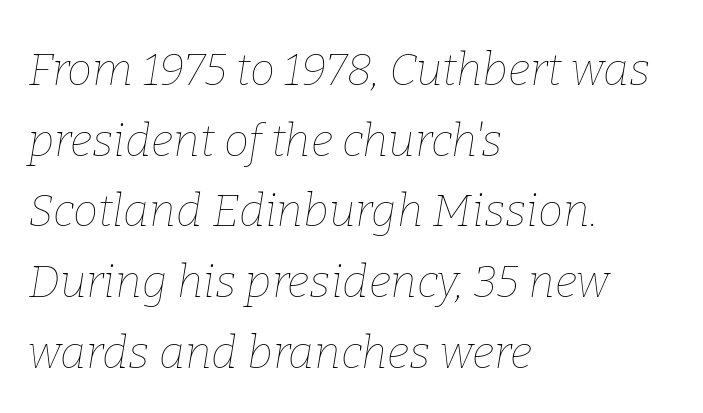
Q: Is the text bold? A: No.
Q: Is the text italic (slanted)? A: Yes, it leans right by about 9 degrees.
Q: Is the text underlined? A: No.
Q: How is the paragraph aligned? A: Left-aligned.
Q: Is the spacing between letters normal or unusually wide? A: Normal.
Q: Is the spacing between lines tight, normal or loose? A: Normal.
Q: Width (condensed, normal, or wide)? A: Normal.
Q: Stroke contrast? A: Low.
Q: x-height? A: Medium.
Q: Monospaced? A: No.
